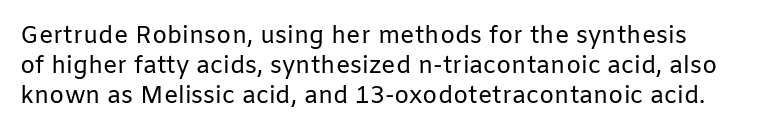
The image shows 24 px text type, upright; set line spacing 1.24x, normal letter spacing, not underlined.
